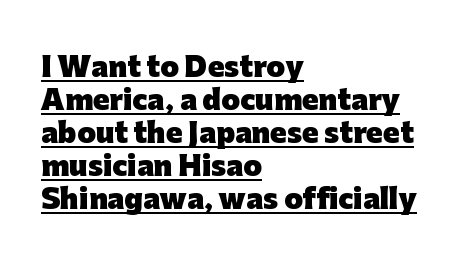
Q: Is the text bold? A: Yes.
Q: Is the text italic (slanted)? A: No, it is upright.
Q: Is the text underlined? A: Yes.
Q: How is the paragraph aligned? A: Left-aligned.
Q: Is the spacing between letters normal or unusually wide? A: Normal.
